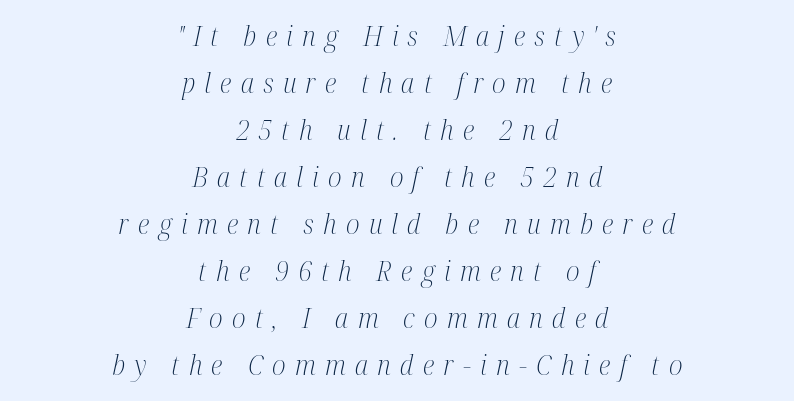
Display-style spreading of the glyphs; the letterfit is very open. Caption: multi-line text, centered on the measure. The strip under each line holds only bare page. Vertically, the passage feels balanced, rows spaced as you'd expect. Looks like regular typesetting: each glyph gets only the width it needs.
